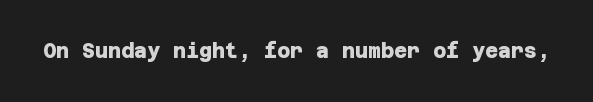
Standard letterfit; no display-style spreading of the glyphs. Plenty of ink on the page — the face is bold. The string is rendered with underlining switched off.
